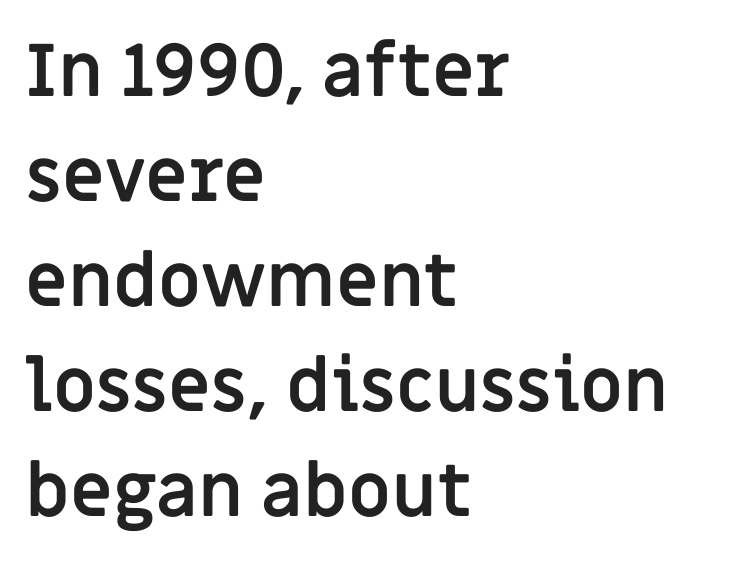
The image shows 73 px semibold sans-serif type, upright; set left-aligned, normal line spacing (1.44x), normal letter spacing, not underlined; low stroke contrast and a large x-height.
